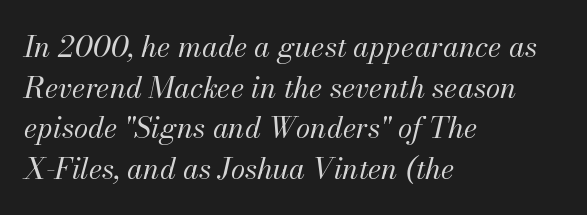
The image shows 29 px regular-weight type, italic (leaning right); set left-aligned, normal line spacing (1.4x), normal letter spacing, not underlined; medium stroke contrast and a small x-height.
